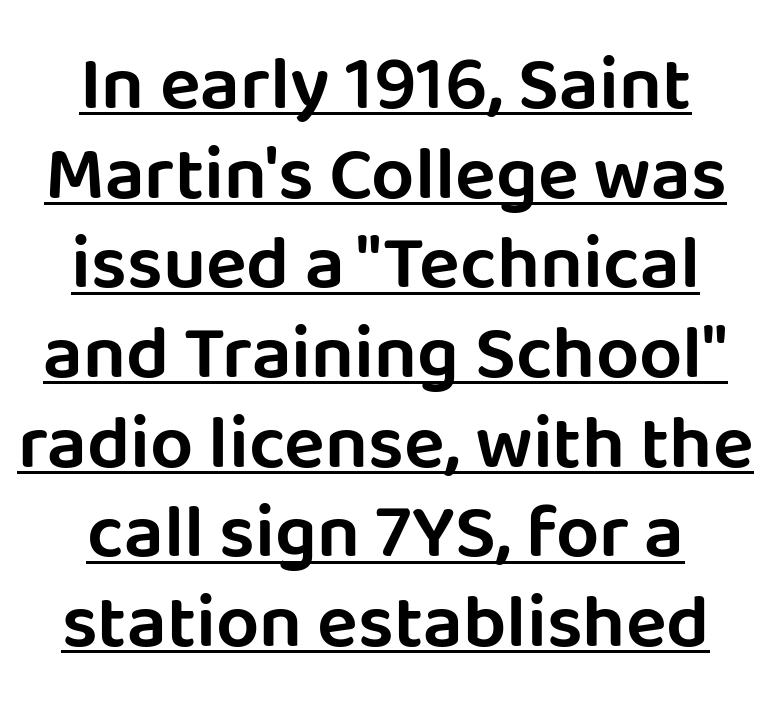
{"serif": "no", "italic": "no", "width": "normal", "stroke_contrast": "low", "x_height": "large", "monospaced": "no", "underline": "yes", "align": "center", "line_spacing_ratio": 1.18, "letter_spacing": "normal", "letter_spacing_em": 0.0, "glyph_px": 76}
